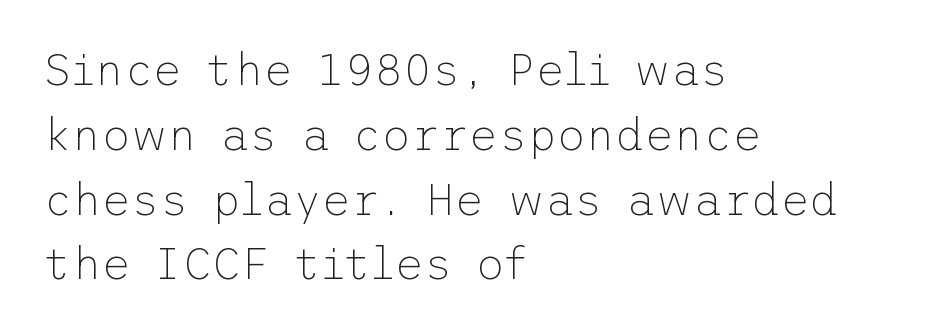
The image shows 45 px thin sans-serif type, upright; set left-aligned, normal line spacing (1.44x), normal letter spacing, not underlined; low stroke contrast and a medium x-height.
